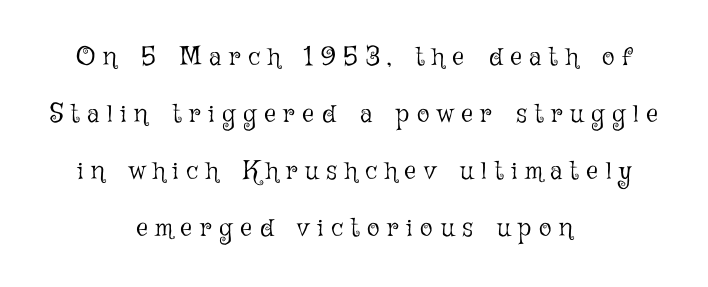
The whitespace from short lines is split evenly between both sides. Weight: not bold — regular or lighter. The type sits square on the baseline with zero lean. Honestly, the rows look like they've been pulled way apart.
